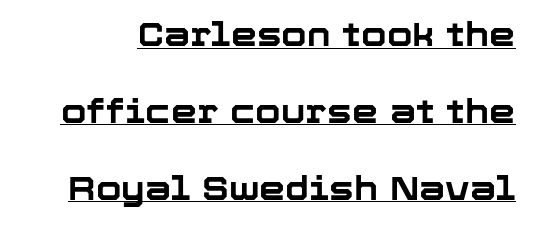
Students, note that the glyphs here touch the page at normal intervals. Reading down the column, the eye jumps a long way to each next line. This sample has the flowing, uneven cadence of proportional lettering. A dark, heavy texture on the line: the type is bold. Each line of the rendering has a horizontal stroke beneath the glyphs.
